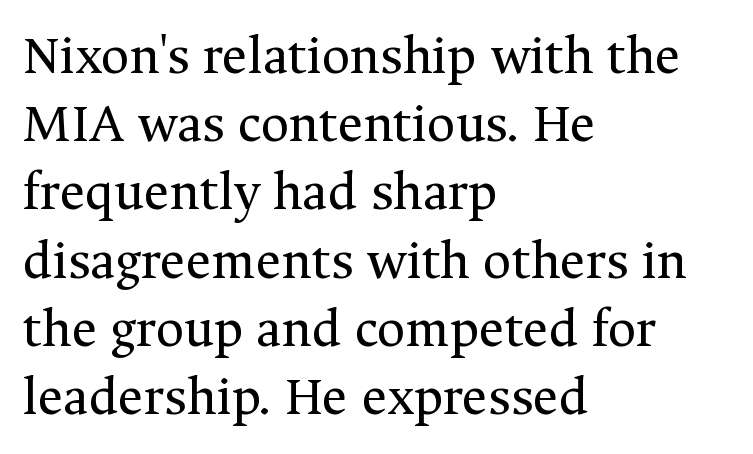
Look at the tracking — it's just the regular setting, nothing added. The font family rendered here belongs to the serif group. The letterforms sit at book weight or below. A typesetter would mark this as roman, not italic.
